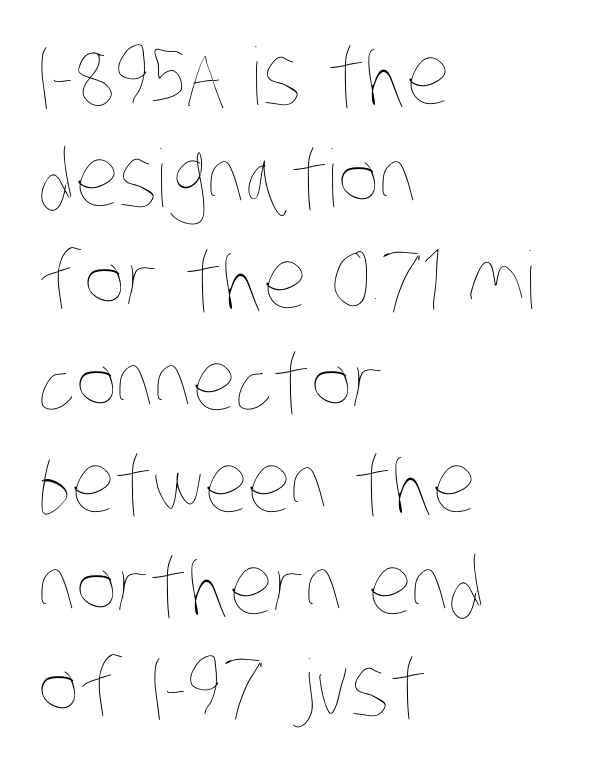
The image shows 79 px thin, condensed type; set left-aligned, normal line spacing (1.29x), normal letter spacing, not underlined; low stroke contrast and a large x-height.
